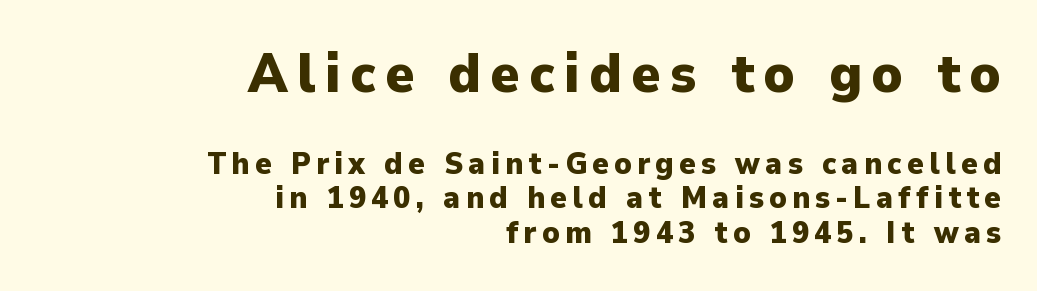
The image shows 55 px heavy sans-serif type, upright; set right-aligned, tight line spacing (1.12x), not underlined; the first (top) block is 1.77x larger; low stroke contrast and a medium x-height.
